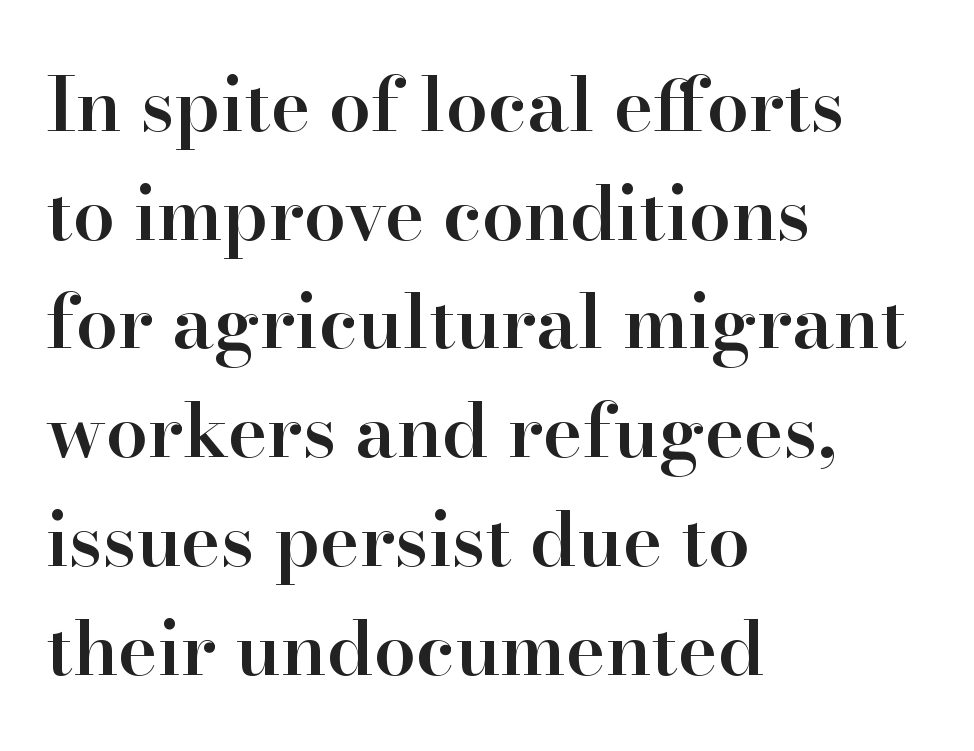
The space beneath each line is pristine and unruled. Does the leading feel generous? No, just average. These lines carry some extra weight — a demibold, not a full bold. Serif or sans? Serif — the stroke terminals have little feet. Notice how the stems are strictly vertical — no italics here. Glyph-to-glyph distance matches everyday printed text.
